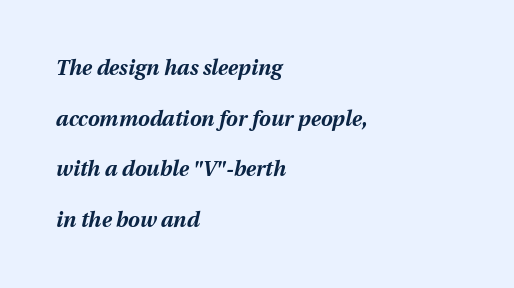
Does the leading feel generous? Absolutely, it's lavish. Plain, unruled lines of type. I'd describe the lettering as bold — thick and assertive. This rendering uses left alignment, leaving the right contour irregular. Caption: standard tracking, unaltered. The passage shown leans; its letterforms are oblique.
